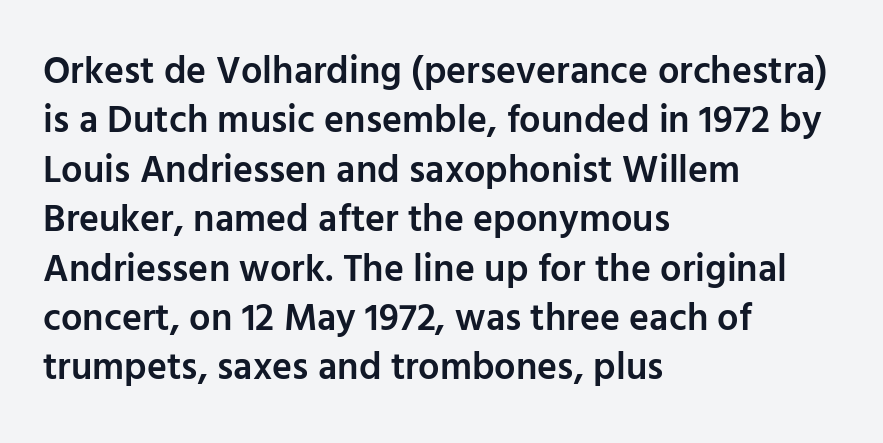
These lines sit exactly where default settings would place them. A typesetter would label this face a sans. Only glyphs here, with clear space below each row. Look at the tracking — it's just the regular setting, nothing added. Summary of weight: moderately heavy, a semibold.
